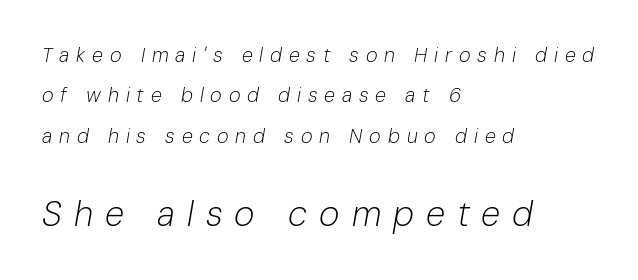
{"italic": "yes", "lean": "right", "slant_degrees": 10, "bold": "no", "weight": "light", "width": "normal", "stroke_contrast": "low", "x_height": "medium", "monospaced": "no", "underline": "no", "align": "left", "line_spacing": "loose", "line_spacing_ratio": 2.02, "letter_spacing": "wide", "letter_spacing_em": 0.34, "larger_block": "second", "size_ratio": 1.75, "glyph_px": 35}
